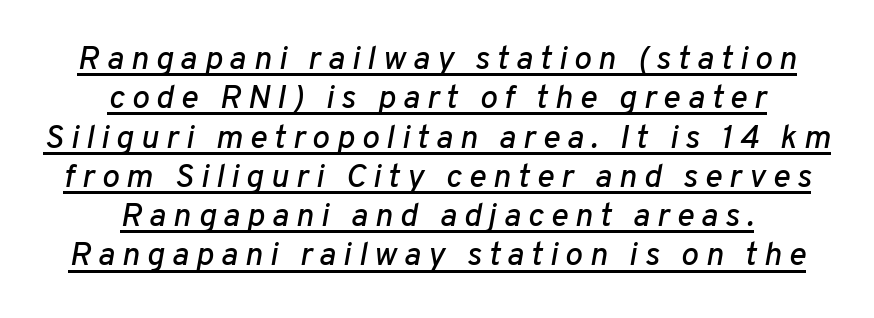
Every row of glyphs is offset so its center matches the block's center. Would a proofreader flag this as italicized? Yes. Tracking here is generous; glyphs stand well apart from one another. Here the designer chose a conventional face with non-uniform glyph widths. Notice how a bar underscores the lettering throughout.
